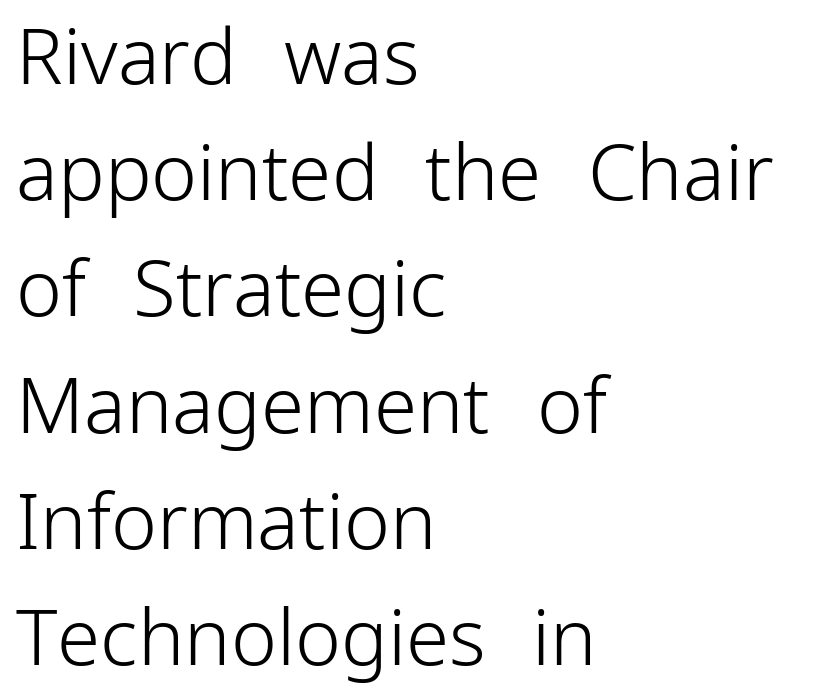
Is the block centered? No — it sits flush against the left margin. Nobody drew a line under any word here. The gaps between neighbouring characters are ordinary and unremarkable. This sample uses a sans-serif face. No heavy texture on the line: the type isn't bold.
